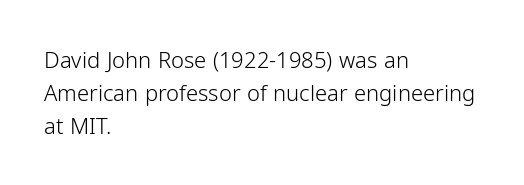
The image shows 22 px text type, upright; set left-aligned, normal line spacing (1.5x), normal letter spacing, not underlined.
